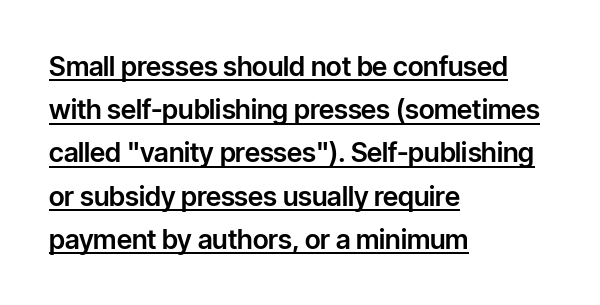
Q: Is the text italic (slanted)? A: No, it is upright.
Q: Is the text underlined? A: Yes.
Q: How is the paragraph aligned? A: Left-aligned.
Q: Is the spacing between letters normal or unusually wide? A: Normal.
Q: Is the spacing between lines tight, normal or loose? A: Normal.
